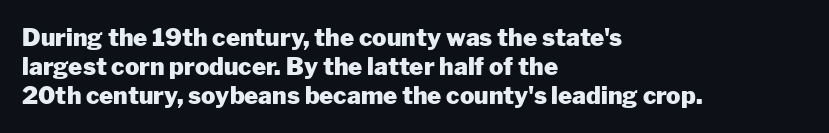
The image shows 24 px bold type, upright; set left-aligned, line spacing 1.21x, normal letter spacing, not underlined.
